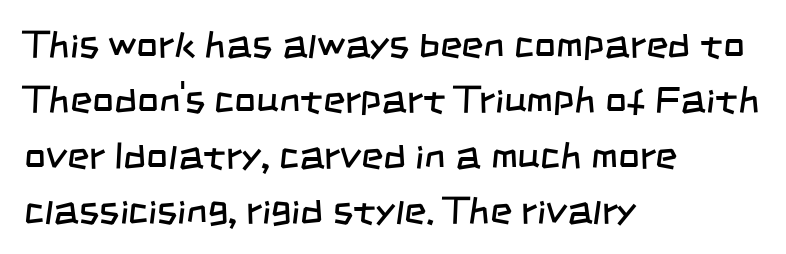
The image shows 38 px regular-weight, condensed sans-serif type; set left-aligned, normal line spacing (1.46x), normal letter spacing, not underlined; low stroke contrast and a large x-height.
